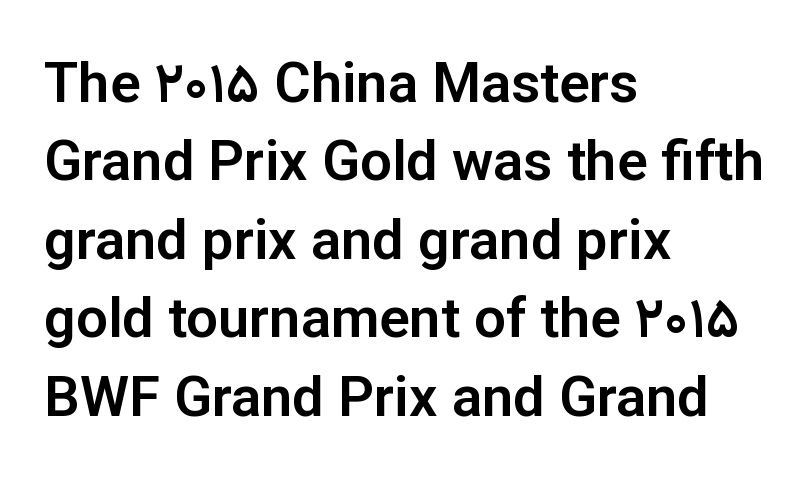
{"serif": "no", "italic": "no", "width": "normal", "stroke_contrast": "low", "x_height": "medium", "monospaced": "no", "underline": "no", "align": "left", "line_spacing": "normal", "line_spacing_ratio": 1.4, "letter_spacing": "normal", "letter_spacing_em": 0.0, "glyph_px": 56}
